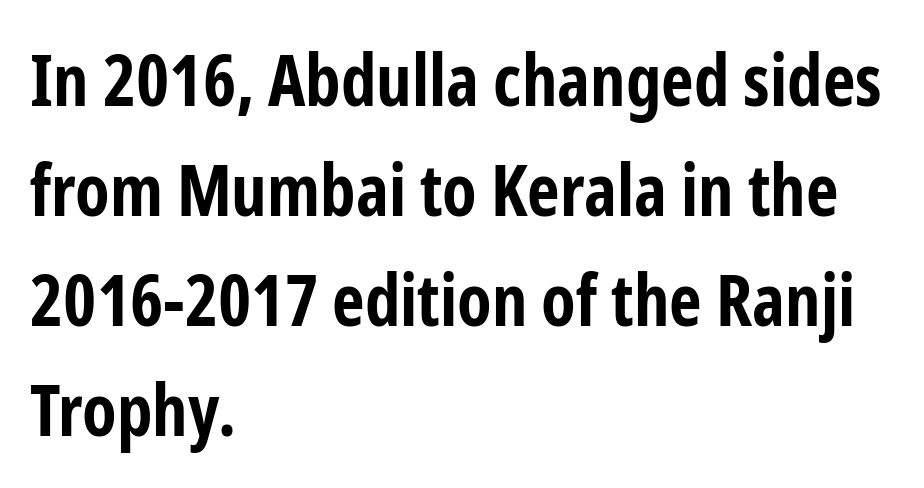
Q: Is the text bold? A: Yes.
Q: Is the text italic (slanted)? A: No, it is upright.
Q: Is the typeface a serif or a sans-serif typeface? A: Sans-serif.
Q: Is the text underlined? A: No.
Q: How is the paragraph aligned? A: Left-aligned.
Q: Is the spacing between letters normal or unusually wide? A: Normal.
Q: Is the spacing between lines tight, normal or loose? A: Normal.
Q: Width (condensed, normal, or wide)? A: Condensed.
Q: Stroke contrast? A: Low.
Q: x-height? A: Medium.
Q: Monospaced? A: No.
